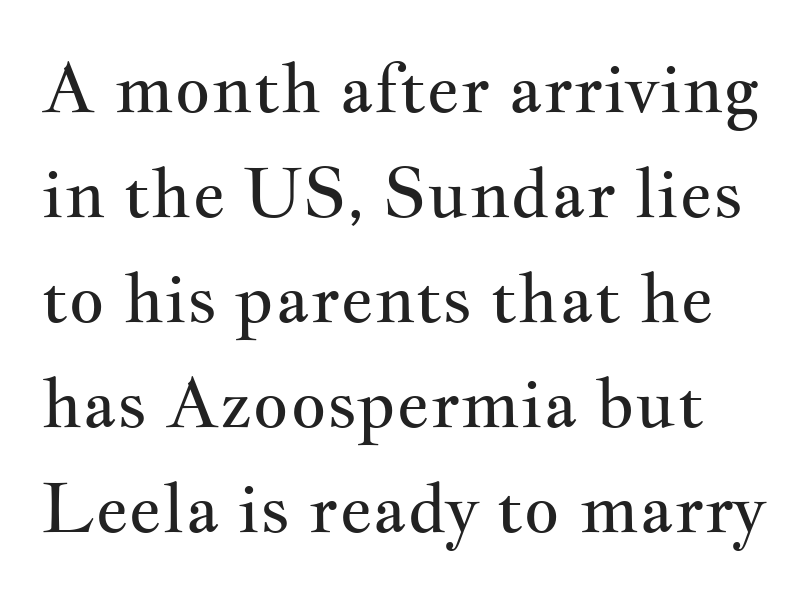
The image shows 69 px regular-weight, wide serif type, upright; set normal line spacing (1.52x), normal letter spacing, not underlined; medium stroke contrast and a small x-height.
